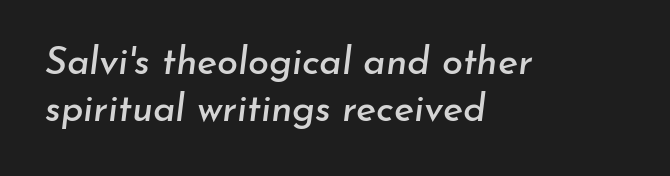
Q: Is the text italic (slanted)? A: Yes, it leans right by about 7 degrees.
Q: Is the text underlined? A: No.
Q: How is the paragraph aligned? A: Left-aligned.
Q: Is the spacing between letters normal or unusually wide? A: Normal.
Q: Width (condensed, normal, or wide)? A: Normal.
Q: Stroke contrast? A: Low.
Q: x-height? A: Small.
Q: Monospaced? A: No.
